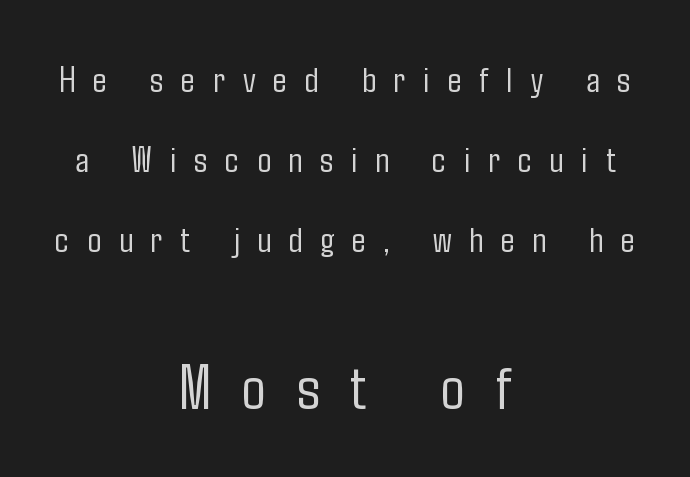
{"serif": "no", "italic": "no", "bold": "no", "weight": "light", "width": "condensed", "stroke_contrast": "low", "x_height": "medium", "monospaced": "no", "underline": "no", "align": "center", "line_spacing": "loose", "line_spacing_ratio": 2.16, "letter_spacing": "wide", "letter_spacing_em": 0.48, "larger_block": "second", "size_ratio": 1.73, "glyph_px": 64}
